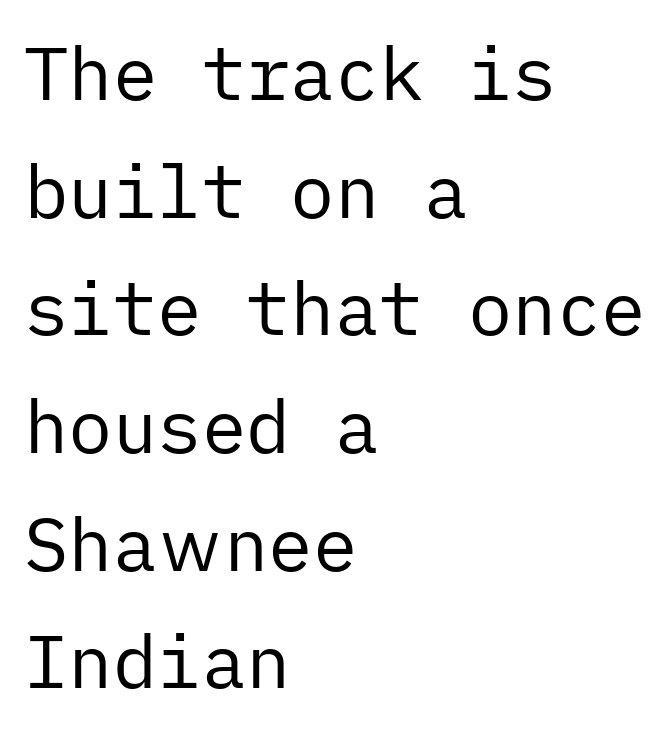
The image shows 74 px regular-weight sans-serif type, upright; set left-aligned, normal line spacing (1.59x), normal letter spacing, not underlined; low stroke contrast and a medium x-height.
